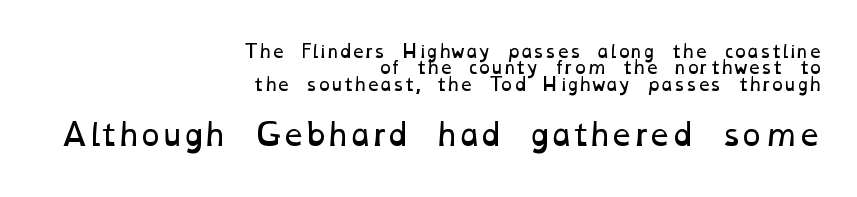
The image shows 29 px regular-weight, wide type; set right-aligned, tight line spacing (0.97x), normal letter spacing, not underlined; the second (bottom) block is 1.71x larger; low stroke contrast and a medium x-height.
